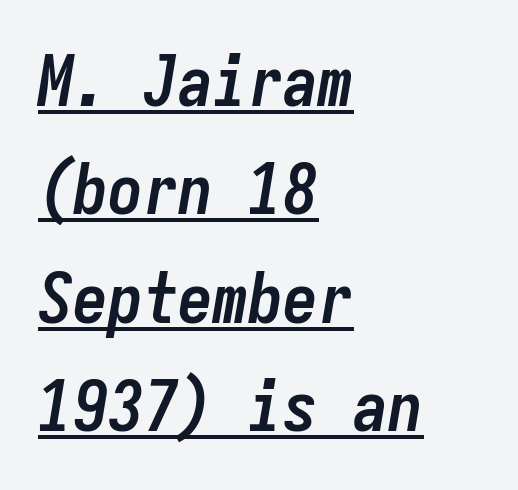
Reading down the column, the eye jumps a familiar distance to each next line. Would a proofreader flag this as italicized? Yes. The face used here appears with an underline applied. Is this a fixed-width face? Yes — each glyph sits in an identical cell. The passage is arranged the way most books set body copy — flush left.
